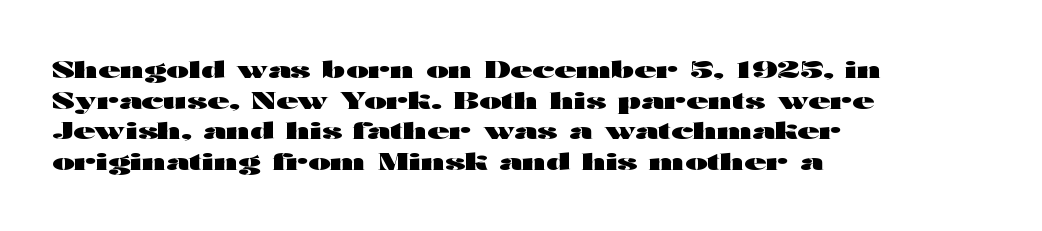
Summary of weight: heavy, a full bold. Tracking value appears to be zero — textbook default spacing. No italicization has been applied; the sample stays upright. The words here are not underlined. A normal amount of white space separates one row of letters from the next.
